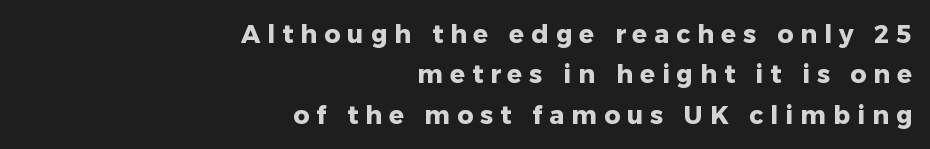
Q: Is the text bold? A: Yes.
Q: Is the text italic (slanted)? A: No, it is upright.
Q: Is the text underlined? A: No.
Q: How is the paragraph aligned? A: Right-aligned.
Q: Is the spacing between letters normal or unusually wide? A: Unusually wide.
Q: Is the spacing between lines tight, normal or loose? A: Normal.
